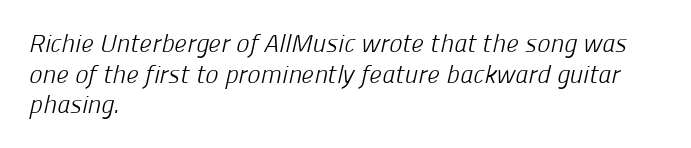
Q: Is the text bold? A: No.
Q: Is the text underlined? A: No.
Q: How is the paragraph aligned? A: Left-aligned.
Q: Is the spacing between letters normal or unusually wide? A: Normal.
